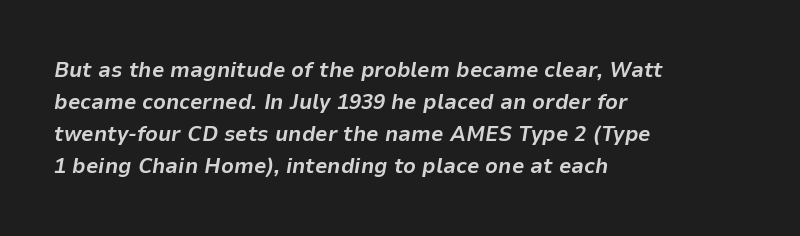
The image shows 22 px bold type, italic (leaning right); set left-aligned, normal line spacing (1.46x), normal letter spacing, not underlined.
